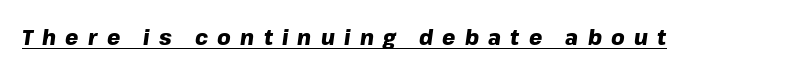
{"italic": "yes", "lean": "right", "slant_degrees": 8, "bold": "yes", "underline": "yes", "letter_spacing": "wide", "letter_spacing_em": 0.44, "glyph_px": 21}
